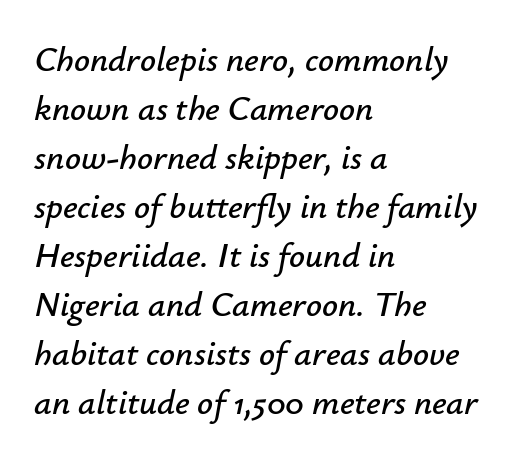
Q: Is the text italic (slanted)? A: Yes, it leans right by about 12 degrees.
Q: Is the text underlined? A: No.
Q: How is the paragraph aligned? A: Left-aligned.
Q: Is the spacing between letters normal or unusually wide? A: Normal.
Q: Is the spacing between lines tight, normal or loose? A: Normal.
Q: Width (condensed, normal, or wide)? A: Normal.
Q: Stroke contrast? A: Low.
Q: x-height? A: Small.
Q: Monospaced? A: No.
